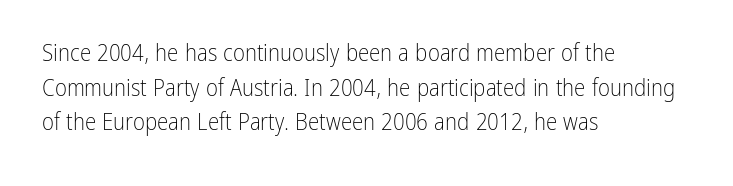
Q: Is the text bold? A: No.
Q: Is the text italic (slanted)? A: No, it is upright.
Q: Is the text underlined? A: No.
Q: How is the paragraph aligned? A: Left-aligned.
Q: Is the spacing between letters normal or unusually wide? A: Normal.
Q: Is the spacing between lines tight, normal or loose? A: Normal.
